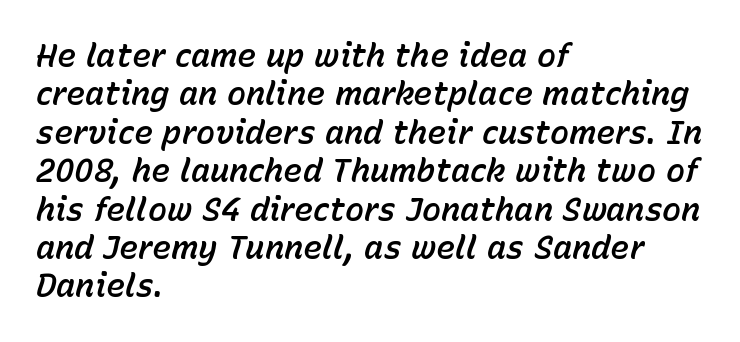
Honestly, there is no underline to notice here at all. There's an unmistakable incline to the writing here. Standard letterfit; no display-style spreading of the glyphs. These lines are rendered in a variable-pitch font. This rendering uses left alignment, leaving the right contour irregular.
